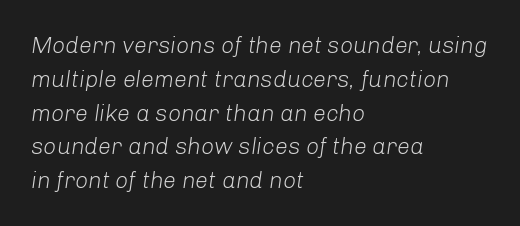
{"italic": "yes", "lean": "right", "slant_degrees": 8, "bold": "no", "underline": "no", "align": "left", "line_spacing": "normal", "line_spacing_ratio": 1.47, "letter_spacing": "normal", "letter_spacing_em": 0.0, "glyph_px": 23}
